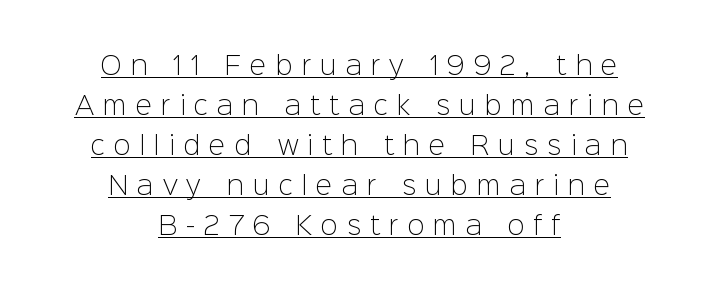
Q: Is the text bold? A: No.
Q: Is the text italic (slanted)? A: No, it is upright.
Q: Is the text underlined? A: Yes.
Q: How is the paragraph aligned? A: Centered.
Q: Is the spacing between letters normal or unusually wide? A: Unusually wide.
Q: Is the spacing between lines tight, normal or loose? A: Normal.
